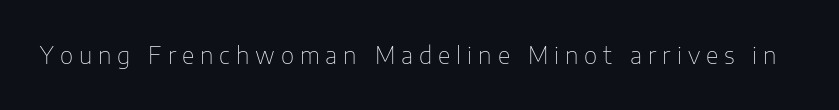
{"italic": "no", "bold": "no", "underline": "no", "letter_spacing": "wide", "letter_spacing_em": 0.26, "glyph_px": 23}
